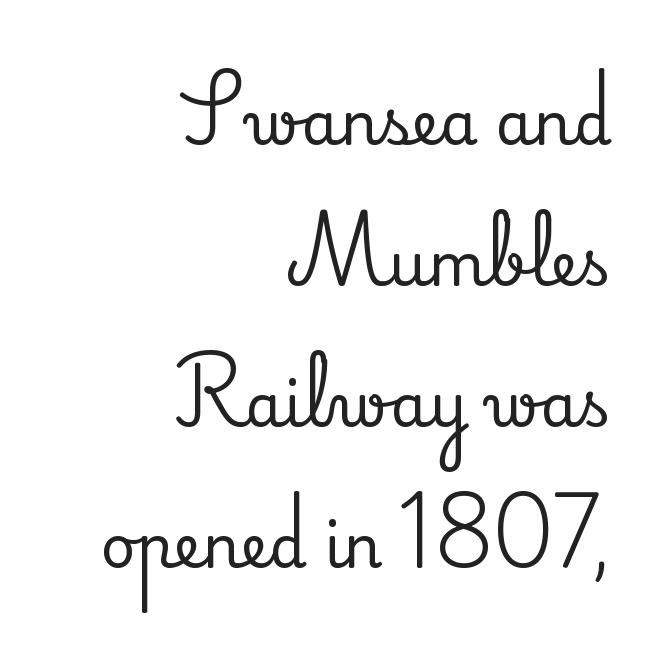
The image shows 60 px serif type, upright; set right-aligned, loose line spacing (2.35x), normal letter spacing, not underlined; medium stroke contrast and a small x-height.
